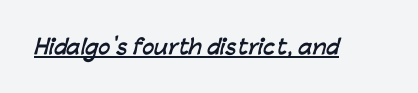
{"bold": "yes", "underline": "yes", "letter_spacing": "normal", "letter_spacing_em": 0.0, "glyph_px": 20}
